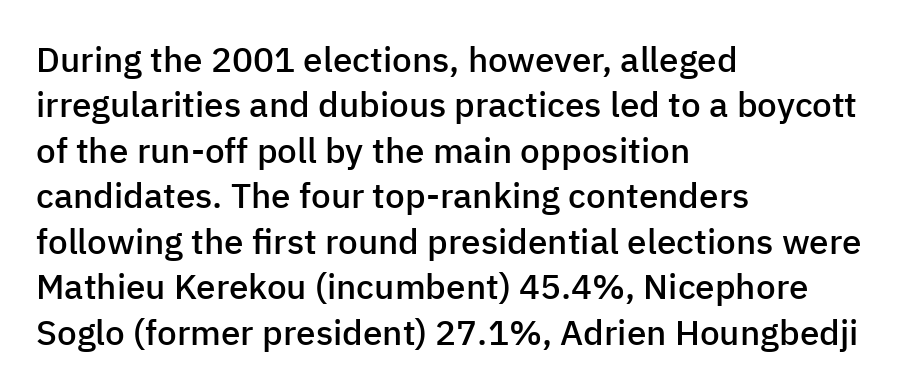
Q: Is the text bold? A: Semi-bold.
Q: Is the text italic (slanted)? A: No, it is upright.
Q: Is the typeface a serif or a sans-serif typeface? A: Sans-serif.
Q: Is the text underlined? A: No.
Q: How is the paragraph aligned? A: Left-aligned.
Q: Is the spacing between letters normal or unusually wide? A: Normal.
Q: Is the spacing between lines tight, normal or loose? A: Normal.
Q: Width (condensed, normal, or wide)? A: Normal.
Q: Stroke contrast? A: Low.
Q: x-height? A: Medium.
Q: Monospaced? A: No.
